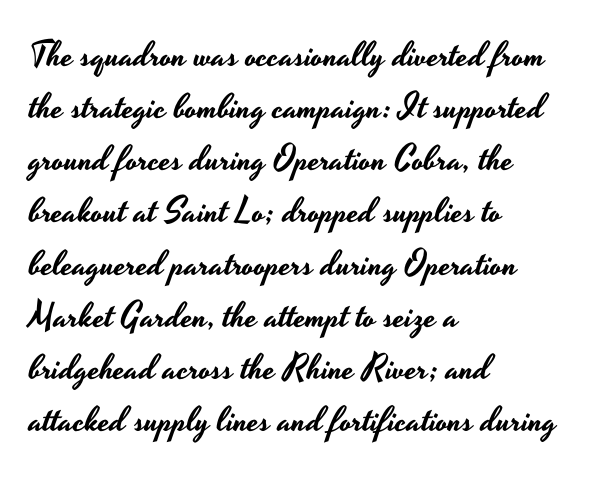
Glance below the letters and you will spot only blank space. The rendering keeps characters at their native spacing. In CSS terms this would be text-align: left. The rendering shows plain stroke endings on the letterforms — a sans-serif design. The vertical gap from one line to the next is medium. Each letter keeps its own natural width here, so spacing adapts to shape.
